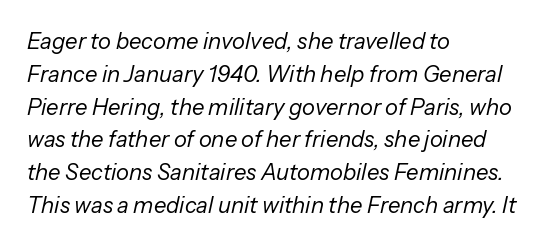
A typesetter would call this zero additional tracking. The setting favours the left margin, as ordinary paragraphs usually do. The passage shown is not underscored anywhere. The leading is moderate, giving the passage an even texture.
